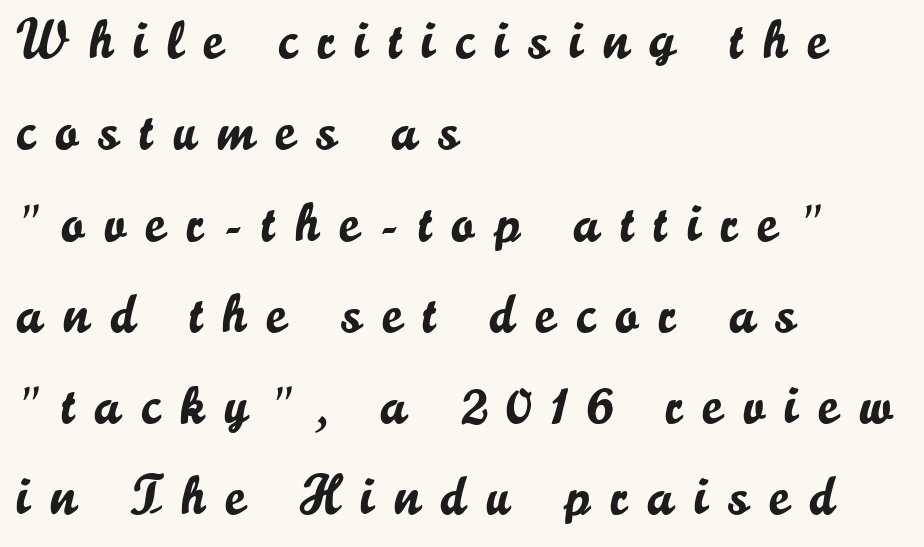
Each letter keeps its own natural width here, so spacing adapts to shape. Vertically, the passage feels balanced, rows spaced as you'd expect. This rendering features lettering with no underline. Short note: letters widely spaced. In CSS terms this would be text-align: left.
